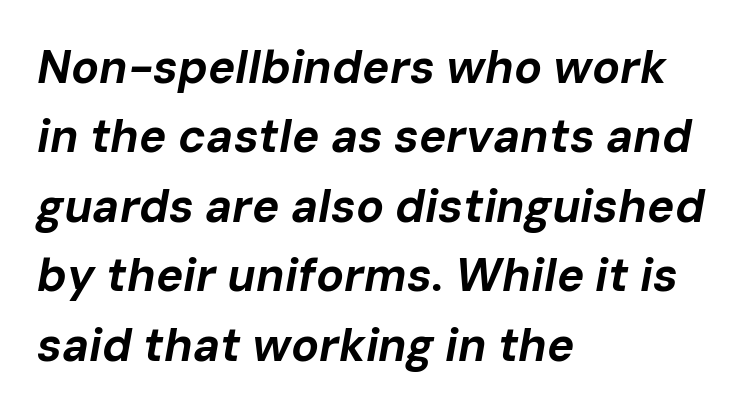
Tracking value appears to be zero — textbook default spacing. The passage shown leans; its letterforms are oblique. These words are printed bold, with thick strokes throughout. The lines in this sample share a left origin and differ only in where they stop. A bare baseline throughout the passage. Successive baselines arrive at the customary interval.
